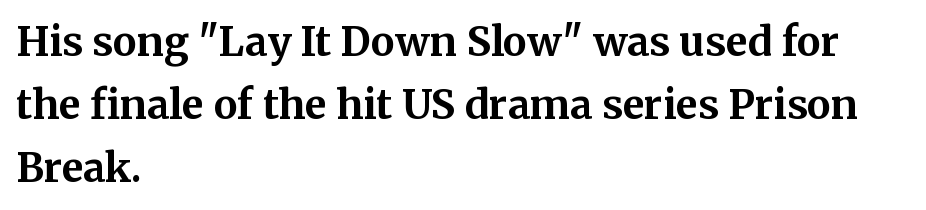
The strip under each line holds only bare page. The face used here is seriffed, in the tradition of book romans. Ascenders rise straight up at ninety degrees. The rendering keeps characters at their native spacing. The space between consecutive lines is moderate.
